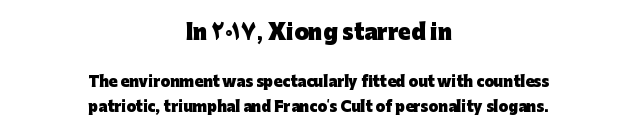
The image shows 21 px bold type, upright; set centered, line spacing 1.81x, normal letter spacing, not underlined; the first (top) block is 1.5x larger.
